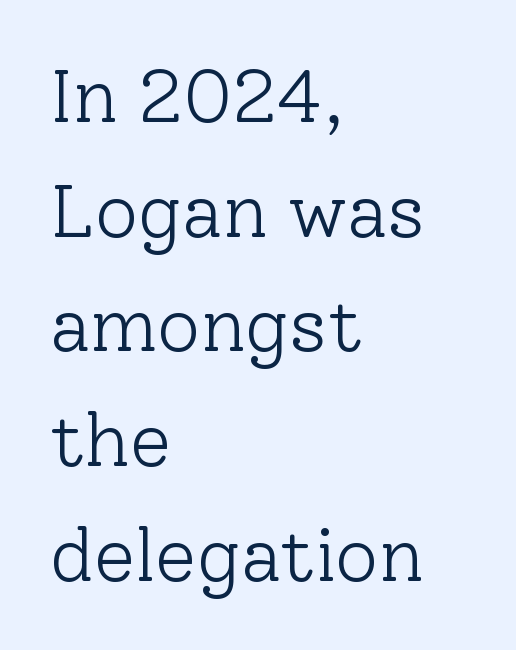
{"serif": "yes", "italic": "no", "bold": "no", "weight": "light", "width": "normal", "stroke_contrast": "low", "x_height": "medium", "monospaced": "no", "underline": "no", "align": "left", "line_spacing": "normal", "line_spacing_ratio": 1.53, "letter_spacing": "normal", "letter_spacing_em": 0.0, "glyph_px": 75}
